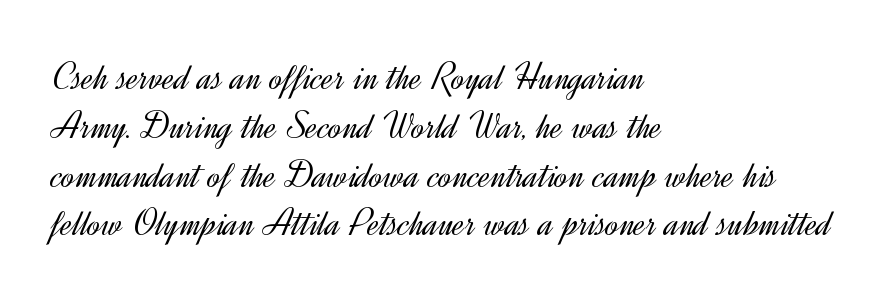
Q: Is the text bold? A: No.
Q: Is the text italic (slanted)? A: Yes.
Q: Is the typeface a serif or a sans-serif typeface? A: Sans-serif.
Q: Is the text underlined? A: No.
Q: How is the paragraph aligned? A: Left-aligned.
Q: Is the spacing between letters normal or unusually wide? A: Normal.
Q: Width (condensed, normal, or wide)? A: Normal.
Q: x-height? A: Small.
Q: Monospaced? A: No.
